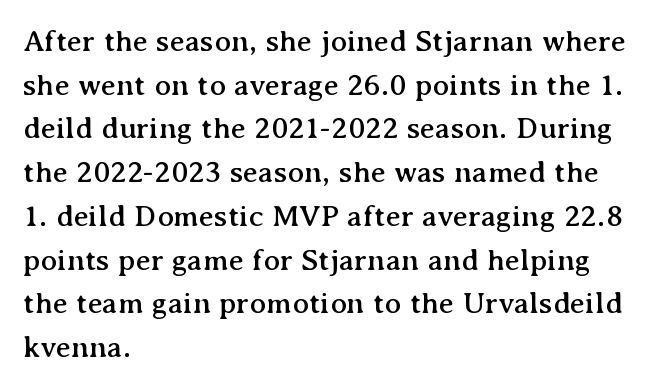
Q: Is the text italic (slanted)? A: No, it is upright.
Q: Is the typeface a serif or a sans-serif typeface? A: Serif.
Q: Is the text underlined? A: No.
Q: How is the paragraph aligned? A: Left-aligned.
Q: Is the spacing between letters normal or unusually wide? A: Normal.
Q: Is the spacing between lines tight, normal or loose? A: Normal.
Q: Width (condensed, normal, or wide)? A: Normal.
Q: Stroke contrast? A: Medium.
Q: x-height? A: Medium.
Q: Monospaced? A: No.
